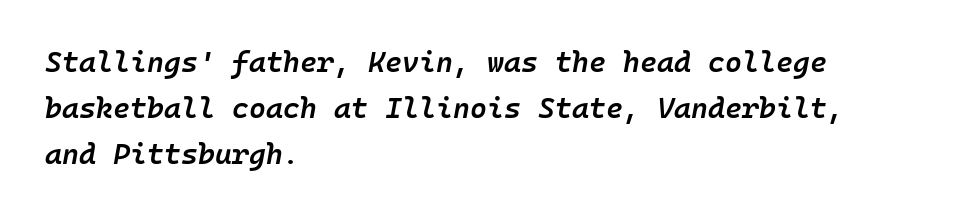
{"italic": "yes", "lean": "right", "slant_degrees": 10, "bold": "semi", "weight": "semibold", "width": "normal", "stroke_contrast": "low", "x_height": "medium", "underline": "no", "align": "left", "line_spacing": "normal", "line_spacing_ratio": 1.58, "letter_spacing": "normal", "letter_spacing_em": 0.0, "glyph_px": 29}
